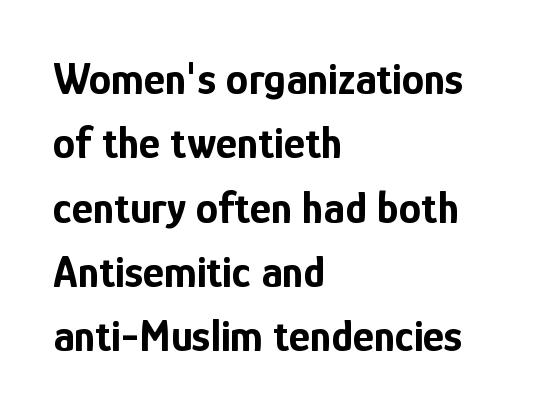
You could not count columns in this text — the font is proportionally spaced. Do the letters lean? They stand straight. Spacing between characters is what you'd get straight out of the box. Summary of vertical rhythm: regular, with standard interline spacing.
